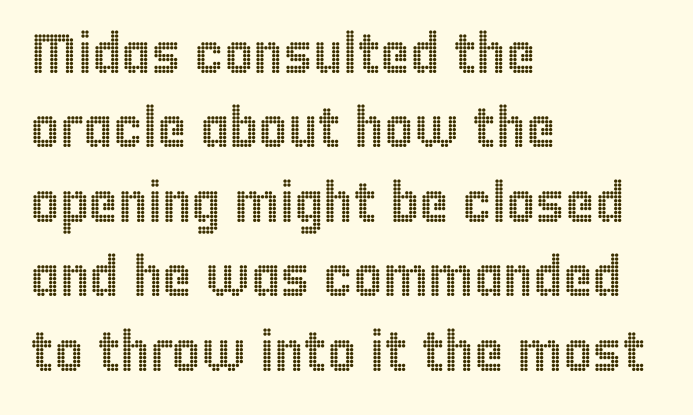
The image shows 56 px condensed type, upright; set left-aligned, normal line spacing (1.33x), normal letter spacing, not underlined; a large x-height.
